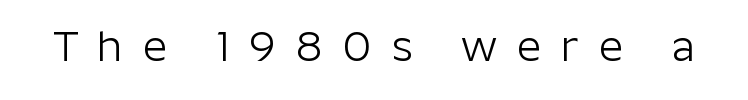
{"serif": "no", "italic": "no", "bold": "no", "weight": "light", "width": "normal", "stroke_contrast": "low", "x_height": "medium", "monospaced": "no", "underline": "no", "letter_spacing": "wide", "letter_spacing_em": 0.46, "glyph_px": 43}
